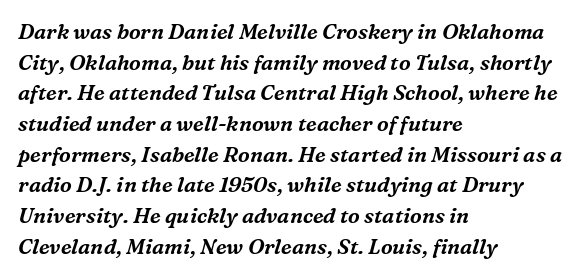
Q: Is the text italic (slanted)? A: Yes, it leans right by about 16 degrees.
Q: Is the text underlined? A: No.
Q: How is the paragraph aligned? A: Left-aligned.
Q: Is the spacing between letters normal or unusually wide? A: Normal.
Q: Is the spacing between lines tight, normal or loose? A: Normal.
